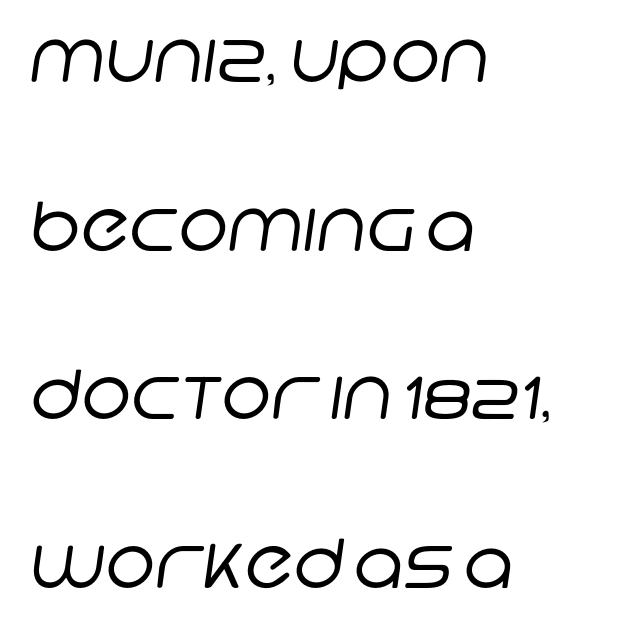
{"serif": "no", "bold": "no", "weight": "regular", "width": "normal", "stroke_contrast": "low", "x_height": "large", "monospaced": "no", "underline": "no", "align": "left", "line_spacing": "loose", "line_spacing_ratio": 2.48, "letter_spacing": "normal", "letter_spacing_em": 0.0, "glyph_px": 68}
